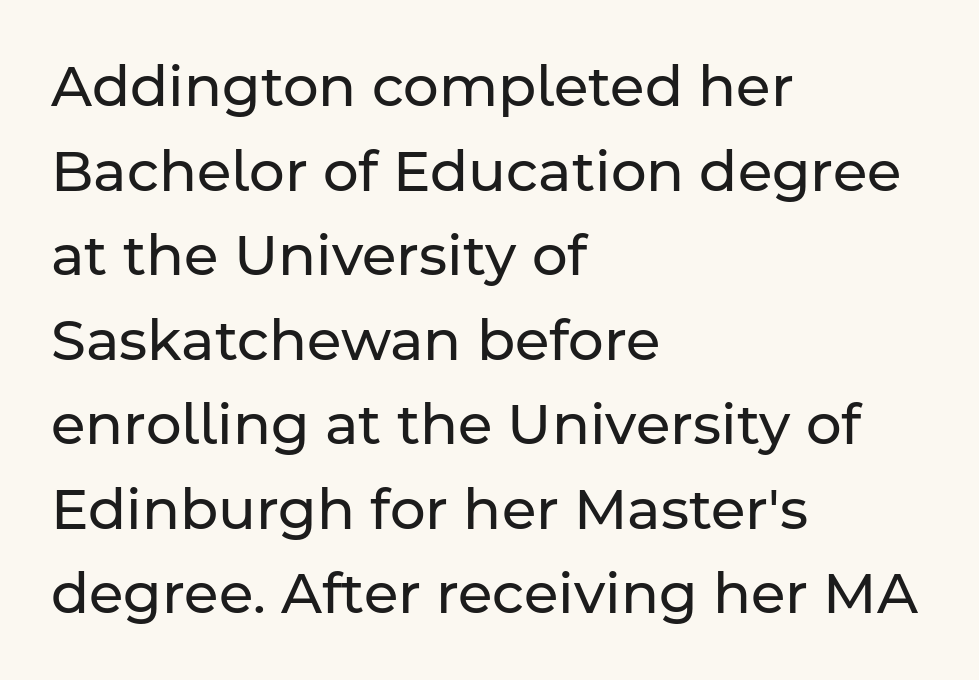
The image shows 56 px regular-weight sans-serif type, upright; set left-aligned, normal line spacing (1.51x), normal letter spacing, not underlined; low stroke contrast and a medium x-height.
